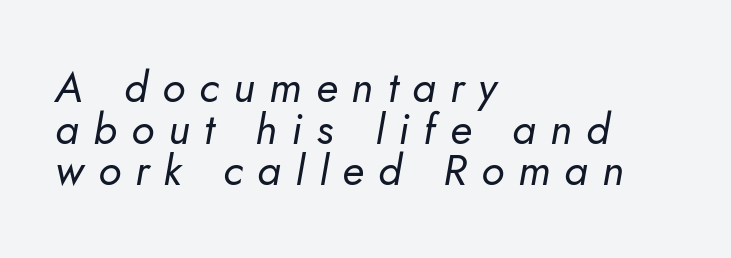
The image shows 43 px regular-weight type, italic (leaning right); set left-aligned, tight line spacing (0.97x), unusually wide letter spacing (+0.33 em), not underlined; low stroke contrast and a small x-height.
